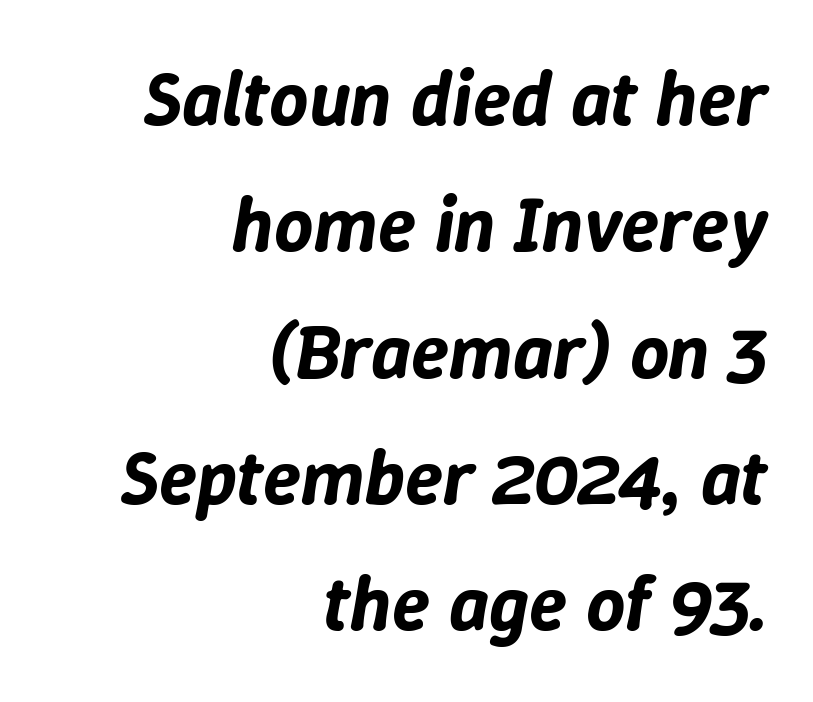
{"italic": "yes", "lean": "right", "slant_degrees": 9, "width": "normal", "stroke_contrast": "low", "x_height": "medium", "monospaced": "no", "underline": "no", "align": "right", "line_spacing": "normal", "line_spacing_ratio": 1.64, "letter_spacing": "normal", "letter_spacing_em": 0.0, "glyph_px": 77}
